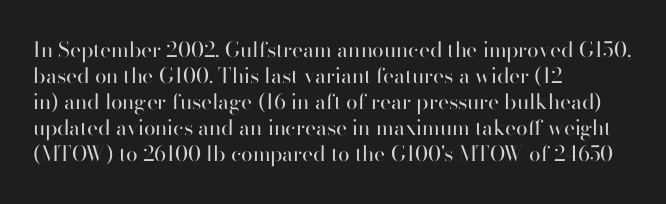
The image shows 21 px text type, upright; set left-aligned, line spacing 1.24x, normal letter spacing, not underlined.
